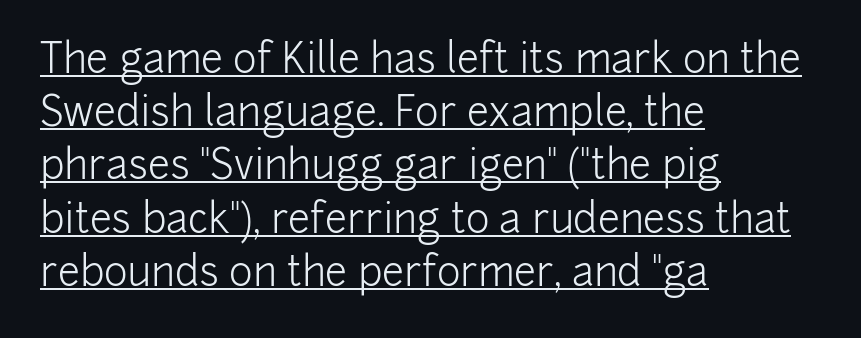
The image shows 40 px light sans-serif type, upright; set left-aligned, normal line spacing (1.33x), normal letter spacing, underlined; low stroke contrast and a medium x-height.
